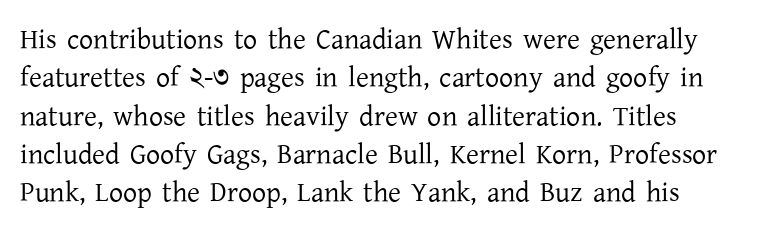
{"serif": "yes", "italic": "no", "bold": "no", "weight": "regular", "width": "normal", "stroke_contrast": "low", "x_height": "medium", "monospaced": "no", "underline": "no", "line_spacing": "normal", "line_spacing_ratio": 1.37, "letter_spacing": "normal", "letter_spacing_em": 0.0, "glyph_px": 28}
